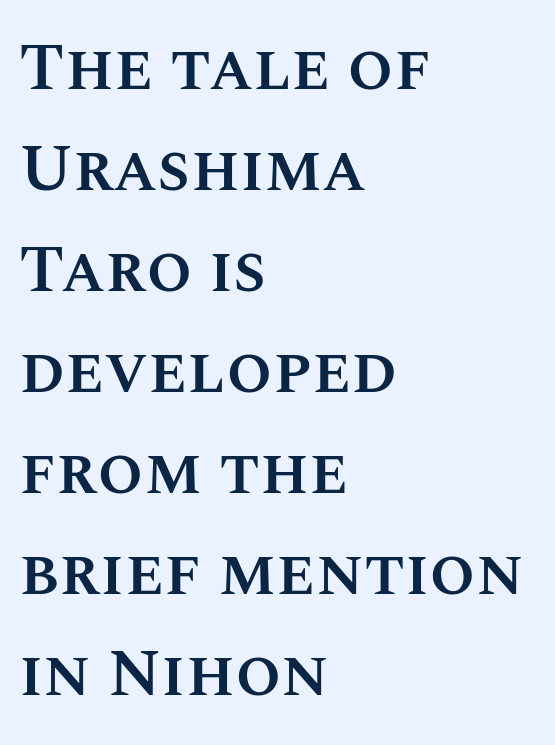
The image shows 66 px semibold type, upright; set left-aligned, normal line spacing (1.53x), normal letter spacing, not underlined; medium stroke contrast and a large x-height.
